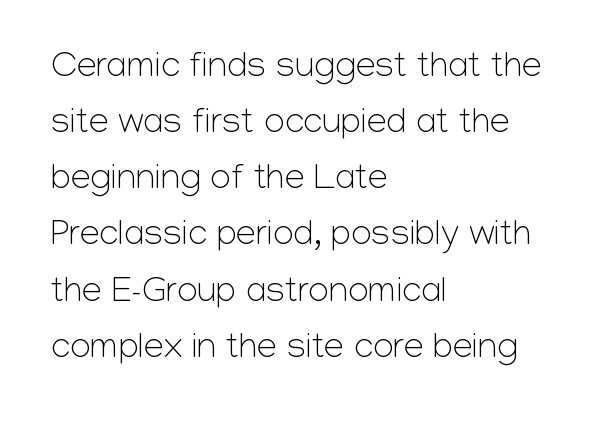
The image shows 36 px light sans-serif type, upright; set left-aligned, normal line spacing (1.56x), normal letter spacing, not underlined; low stroke contrast and a medium x-height.
